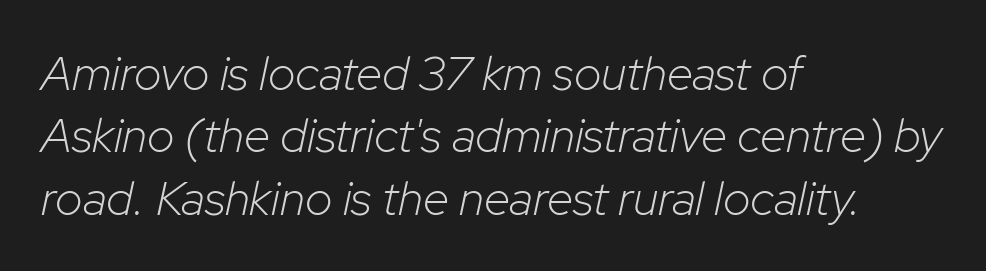
The image shows 48 px light type, italic (leaning right); set left-aligned, normal line spacing (1.3x), normal letter spacing, not underlined; low stroke contrast and a medium x-height.
